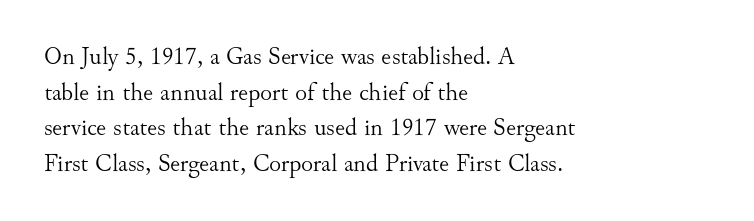
No word sits above an underline. These lines stack with their left ends in a neat column. The line-height multiplier appears to be the usual default. Ordinary non-slanted type is in use. Students, note that the glyphs here touch the page at normal intervals.
